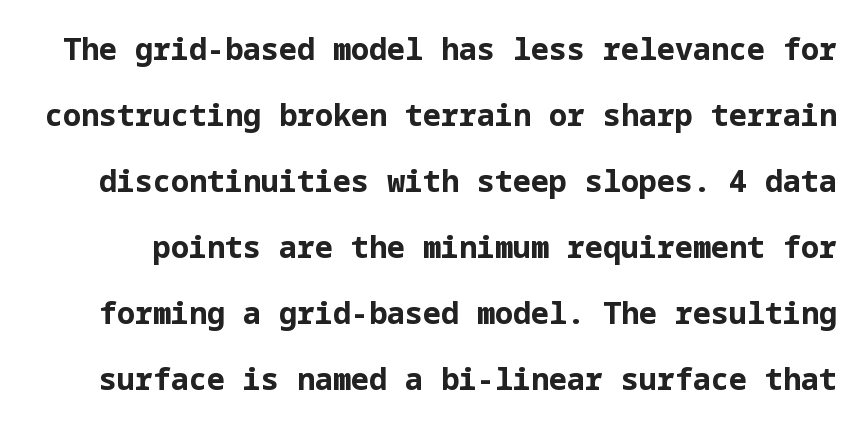
{"serif": "no", "italic": "no", "bold": "yes", "weight": "bold", "width": "normal", "stroke_contrast": "low", "x_height": "medium", "underline": "no", "line_spacing": "loose", "line_spacing_ratio": 2.2, "letter_spacing": "normal", "letter_spacing_em": 0.0, "glyph_px": 30}
